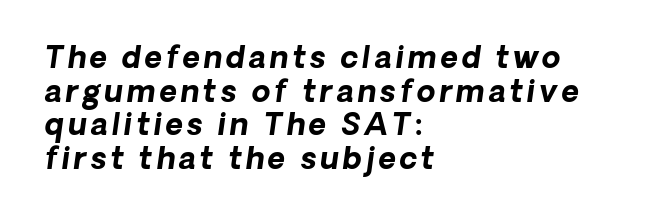
{"serif": "no", "bold": "yes", "weight": "bold", "width": "normal", "stroke_contrast": "low", "x_height": "medium", "monospaced": "no", "underline": "no", "align": "left", "line_spacing": "tight", "line_spacing_ratio": 1.12, "glyph_px": 30}
